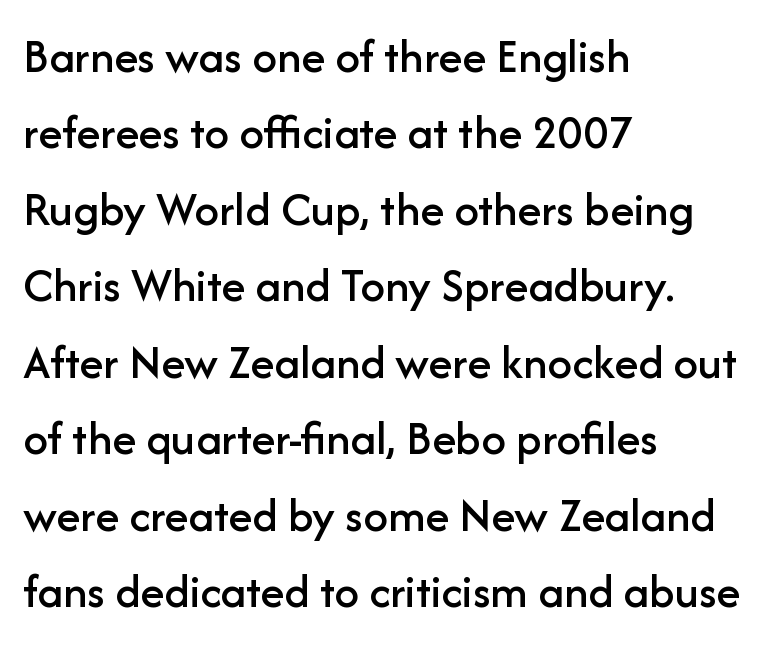
Nope, not italic — everything's standing straight. This sample uses plain, unmodified letter spacing. Do the characters align in a grid? No, the font is proportional. Does the leading feel generous? No, just average. The words here are not underlined.
